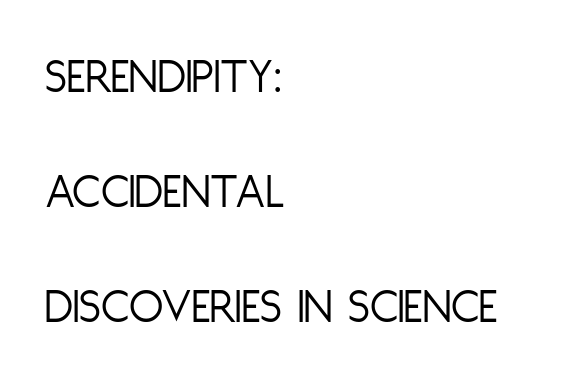
Q: Is the text bold? A: No.
Q: Is the text italic (slanted)? A: No, it is upright.
Q: Is the typeface a serif or a sans-serif typeface? A: Sans-serif.
Q: Is the text underlined? A: No.
Q: How is the paragraph aligned? A: Left-aligned.
Q: Is the spacing between letters normal or unusually wide? A: Normal.
Q: Is the spacing between lines tight, normal or loose? A: Loose.
Q: Width (condensed, normal, or wide)? A: Condensed.
Q: Stroke contrast? A: Low.
Q: x-height? A: Large.
Q: Monospaced? A: No.
